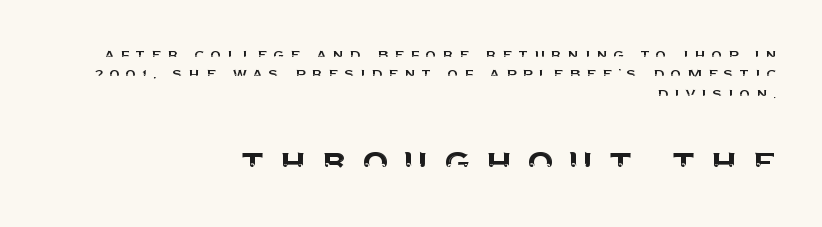
{"serif": "no", "italic": "no", "width": "normal", "stroke_contrast": "medium", "x_height": "large", "monospaced": "no", "underline": "no", "align": "right", "line_spacing": "tight", "line_spacing_ratio": 1.07, "letter_spacing": "wide", "letter_spacing_em": 0.3, "larger_block": "second", "size_ratio": 2.44, "glyph_px": 44}
